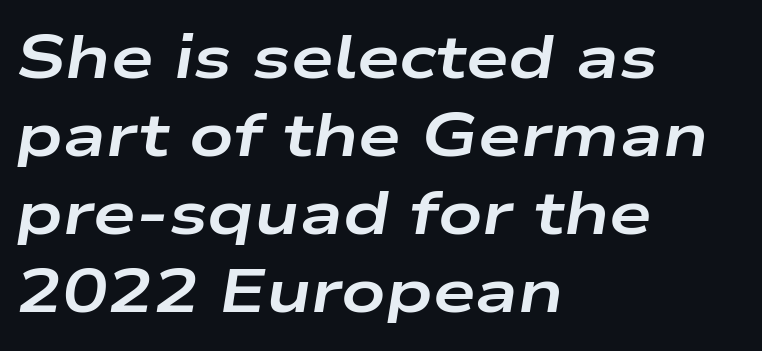
The image shows 61 px bold, wide type, italic (leaning right); set left-aligned, normal line spacing (1.28x), normal letter spacing, not underlined; low stroke contrast and a medium x-height.
